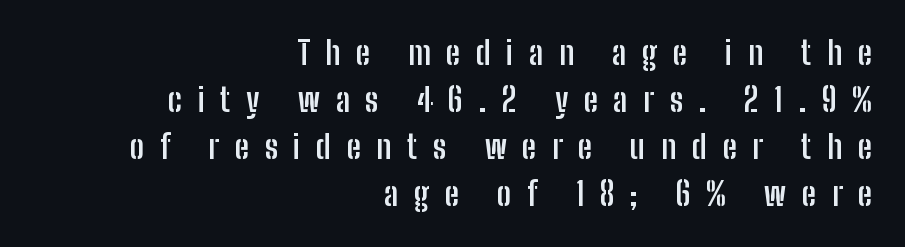
{"serif": "no", "italic": "no", "bold": "yes", "weight": "semibold", "width": "condensed", "stroke_contrast": "low", "x_height": "medium", "monospaced": "no", "underline": "no", "align": "right", "line_spacing": "normal", "line_spacing_ratio": 1.47, "letter_spacing": "wide", "letter_spacing_em": 0.49, "glyph_px": 32}
